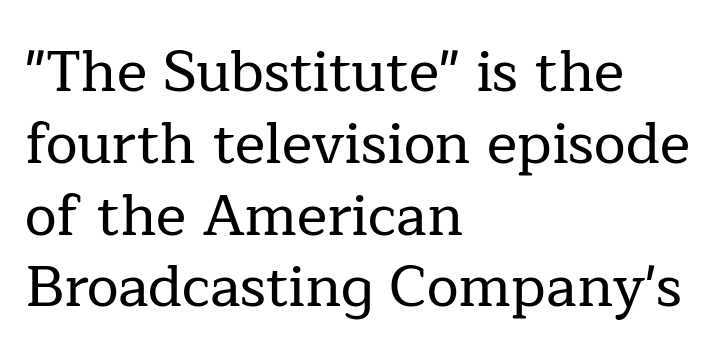
Q: Is the text italic (slanted)? A: No, it is upright.
Q: Is the typeface a serif or a sans-serif typeface? A: Serif.
Q: Is the text underlined? A: No.
Q: How is the paragraph aligned? A: Left-aligned.
Q: Is the spacing between letters normal or unusually wide? A: Normal.
Q: Is the spacing between lines tight, normal or loose? A: Normal.
Q: Width (condensed, normal, or wide)? A: Normal.
Q: Stroke contrast? A: Low.
Q: x-height? A: Medium.
Q: Monospaced? A: No.
